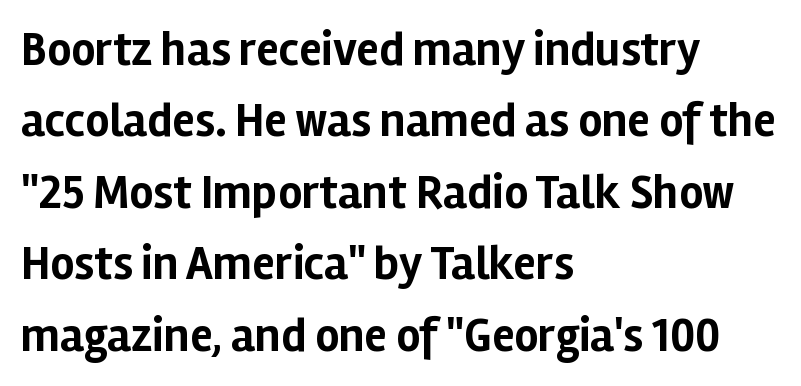
Q: Is the text bold? A: Yes.
Q: Is the text italic (slanted)? A: No, it is upright.
Q: Is the typeface a serif or a sans-serif typeface? A: Sans-serif.
Q: Is the text underlined? A: No.
Q: How is the paragraph aligned? A: Left-aligned.
Q: Is the spacing between letters normal or unusually wide? A: Normal.
Q: Is the spacing between lines tight, normal or loose? A: Normal.
Q: Width (condensed, normal, or wide)? A: Normal.
Q: Stroke contrast? A: Low.
Q: x-height? A: Medium.
Q: Monospaced? A: No.
